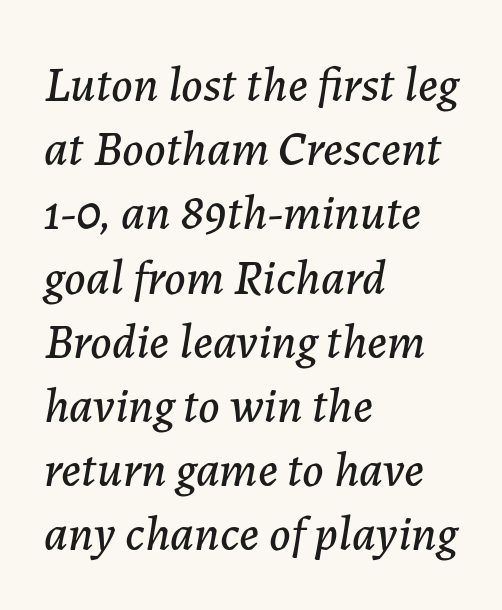
Underlining? Definitely not there. Italic? Definitely — the glyphs are oblique. The block of text has a typical density, with ordinary space between rows. This sample has the flowing, uneven cadence of proportional lettering.
